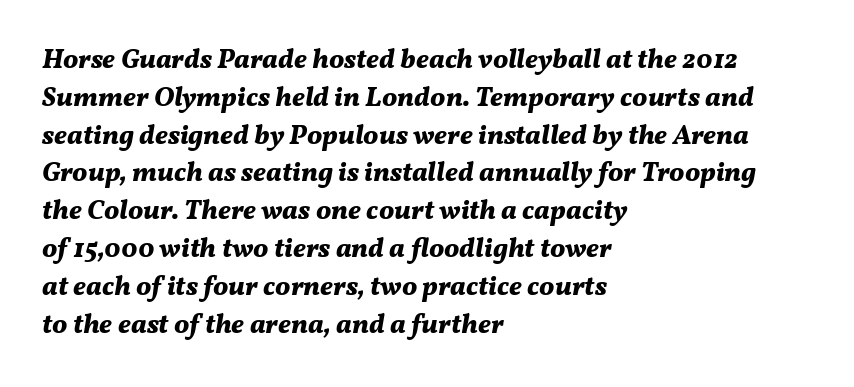
Strokes here are thick enough to call this a true bold. The horizontal fit of the characters is conventional and even. Alignment: flush left. Quick note: underline off. The lines sit at an ordinary, default distance from one another.
